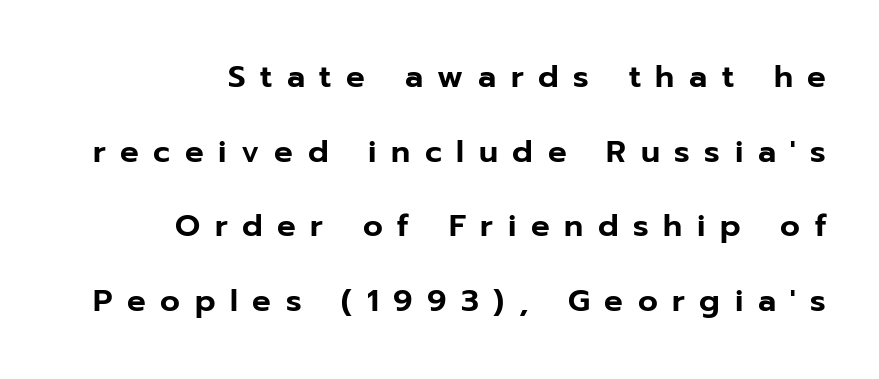
Serifs: no, the terminals of the letterforms are clean. Note the varied advance widths — an 'i' is clearly narrower than an 'm'. Anything drawn beneath the words? Only blank space. Italic? Not at all — the glyphs are vertical. The rendering inserts visible extra space after every character. Reading down the block, your eye finds every line finishing at a fixed right position.
